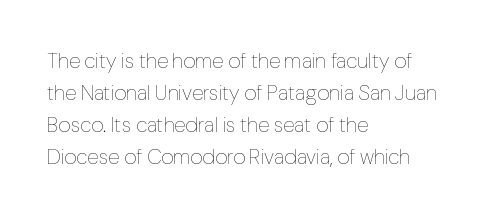
The image shows 21 px text type, upright; set left-aligned, normal line spacing (1.53x), normal letter spacing, not underlined.
